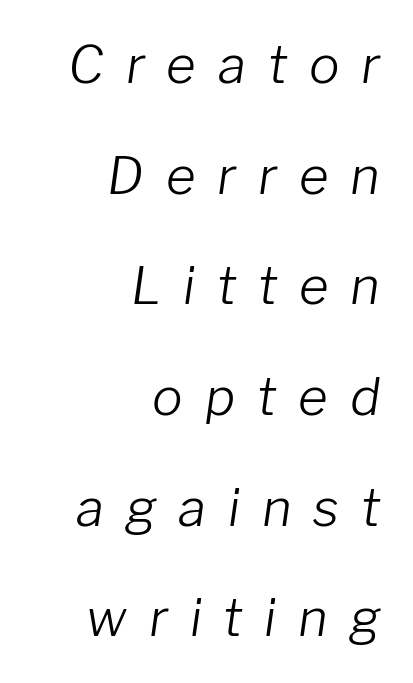
Q: Is the text bold? A: No.
Q: Is the text italic (slanted)? A: Yes, it leans right by about 8 degrees.
Q: Is the text underlined? A: No.
Q: How is the paragraph aligned? A: Right-aligned.
Q: Is the spacing between letters normal or unusually wide? A: Unusually wide.
Q: Is the spacing between lines tight, normal or loose? A: Loose.
Q: Width (condensed, normal, or wide)? A: Normal.
Q: Stroke contrast? A: Low.
Q: x-height? A: Medium.
Q: Monospaced? A: No.
